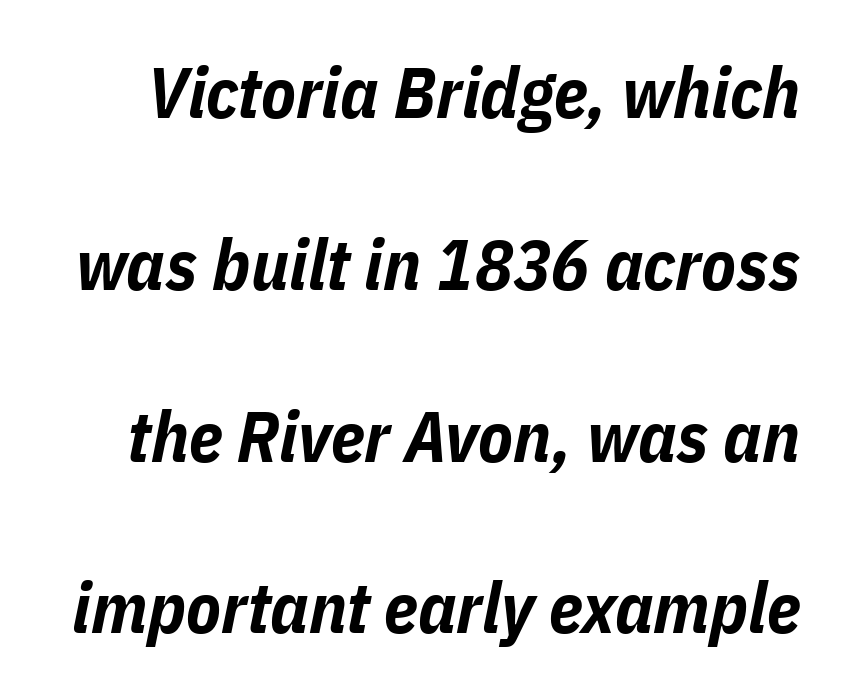
Students, note that the glyphs here touch the page at normal intervals. Look at the stroke-to-counter ratio: heavy, a bold. Letters rest on an invisible, unmarked baseline. Spacing verdict: proportional, widths tailored to each character. The whole block is typeset with a tilt. Compared with typical paragraphs, the rows here are farther apart.
